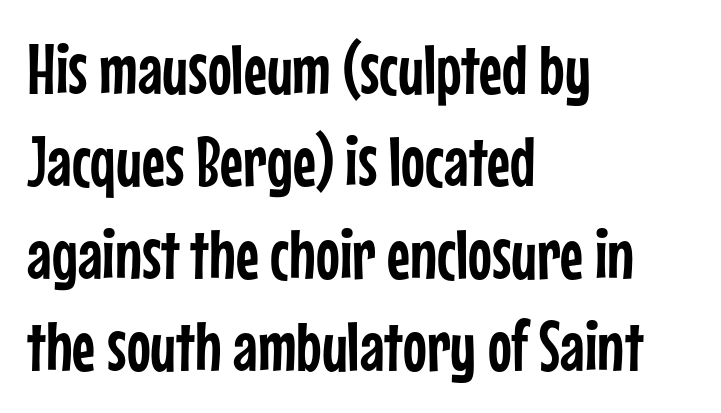
The image shows 71 px condensed sans-serif type, upright; set left-aligned, normal line spacing (1.3x), normal letter spacing, not underlined; low stroke contrast and a medium x-height.
